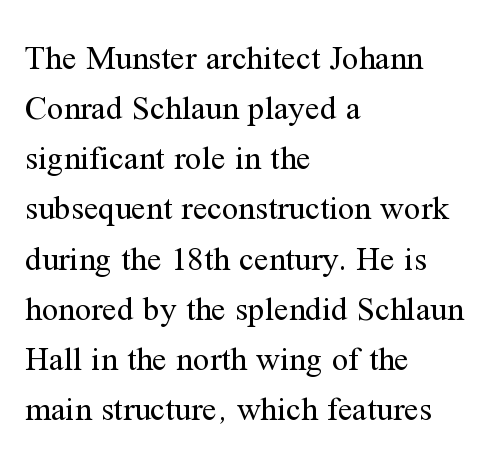
Is the block centered? No — it sits flush against the left margin. No chunkiness to these letters — they're not bold. This block has exactly the height ordinary leading produces. The horizontal fit of the characters is conventional and even. You can tell it's not italic because the verticals are truly vertical.
